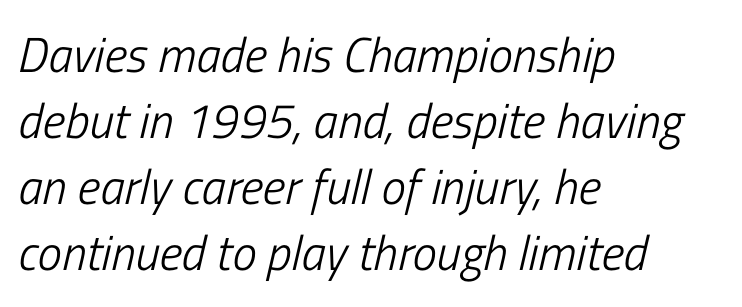
{"italic": "yes", "lean": "right", "slant_degrees": 13, "bold": "no", "weight": "light", "width": "condensed", "stroke_contrast": "low", "x_height": "medium", "monospaced": "no", "underline": "no", "align": "left", "line_spacing": "normal", "line_spacing_ratio": 1.35, "letter_spacing": "normal", "letter_spacing_em": 0.0, "glyph_px": 49}
